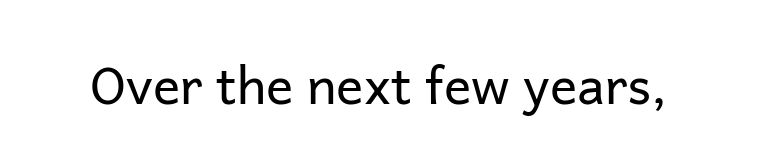
The image shows 51 px regular-weight sans-serif type, upright; set normal letter spacing, not underlined; low stroke contrast and a medium x-height.
